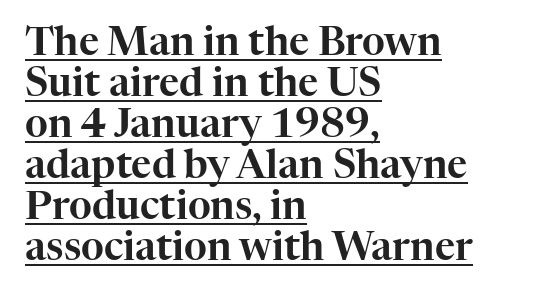
Tightly led — the rows are bunched. The typesetter chose a ragged-right arrangement here. Posture: upright roman. This rendering employs a face with finishing strokes, i.e., a serif. You could call the tracking neutral — neither tight nor loose.
